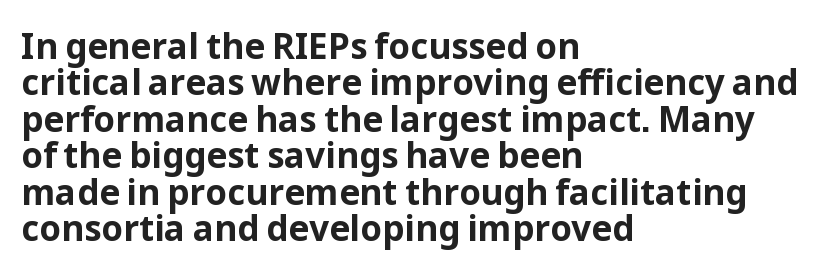
Q: Is the text bold? A: Yes.
Q: Is the text italic (slanted)? A: No, it is upright.
Q: Is the typeface a serif or a sans-serif typeface? A: Sans-serif.
Q: Is the text underlined? A: No.
Q: How is the paragraph aligned? A: Left-aligned.
Q: Is the spacing between letters normal or unusually wide? A: Normal.
Q: Is the spacing between lines tight, normal or loose? A: Tight.
Q: Width (condensed, normal, or wide)? A: Normal.
Q: Stroke contrast? A: Low.
Q: x-height? A: Medium.
Q: Monospaced? A: No.
